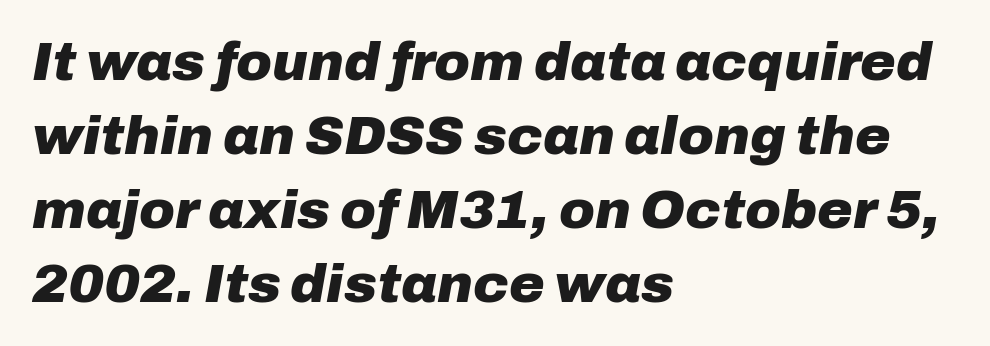
Q: Is the text bold? A: Yes.
Q: Is the text italic (slanted)? A: Yes, it leans right by about 10 degrees.
Q: Is the text underlined? A: No.
Q: How is the paragraph aligned? A: Left-aligned.
Q: Is the spacing between letters normal or unusually wide? A: Normal.
Q: Is the spacing between lines tight, normal or loose? A: Normal.
Q: Width (condensed, normal, or wide)? A: Normal.
Q: Stroke contrast? A: Low.
Q: x-height? A: Medium.
Q: Monospaced? A: No.
